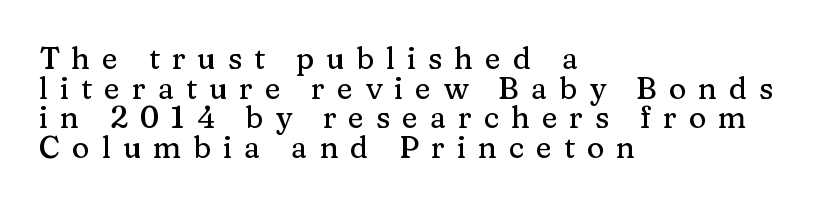
Style check: upright. Unmarked baselines from the first word to the last. Does extra space separate the letters? Yes, quite a lot of it. Short and long lines alike share a common starting point at left.
